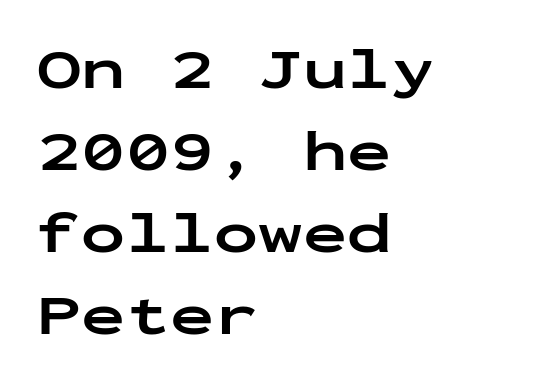
The image shows 59 px bold, wide sans-serif type, upright, monospaced; set left-aligned, normal line spacing (1.39x), normal letter spacing, not underlined; low stroke contrast and a medium x-height.
